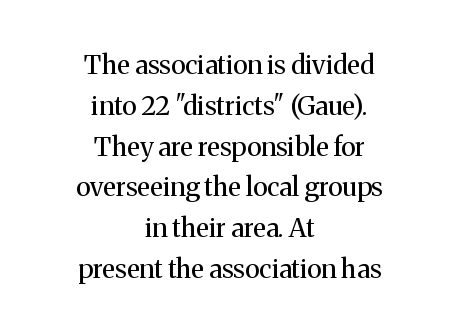
Q: Is the text bold? A: No.
Q: Is the text italic (slanted)? A: No, it is upright.
Q: Is the text underlined? A: No.
Q: How is the paragraph aligned? A: Centered.
Q: Is the spacing between letters normal or unusually wide? A: Normal.
Q: Is the spacing between lines tight, normal or loose? A: Normal.
